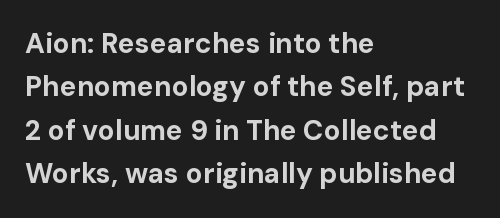
The image shows 28 px bold sans-serif type, upright; set left-aligned, normal line spacing (1.55x), normal letter spacing, not underlined; low stroke contrast and a medium x-height.
